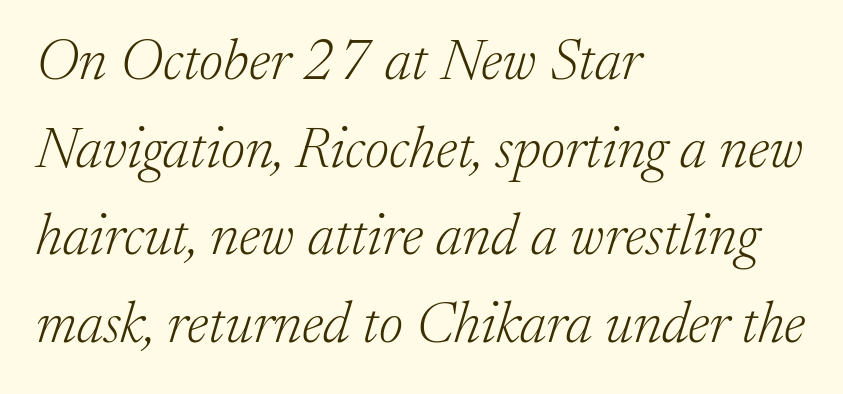
{"serif": "yes", "italic": "yes", "lean": "right", "slant_degrees": 17, "bold": "no", "weight": "light", "width": "normal", "stroke_contrast": "low", "x_height": "medium", "monospaced": "no", "underline": "no", "align": "left", "line_spacing": "normal", "line_spacing_ratio": 1.51, "letter_spacing": "normal", "letter_spacing_em": 0.0, "glyph_px": 58}
